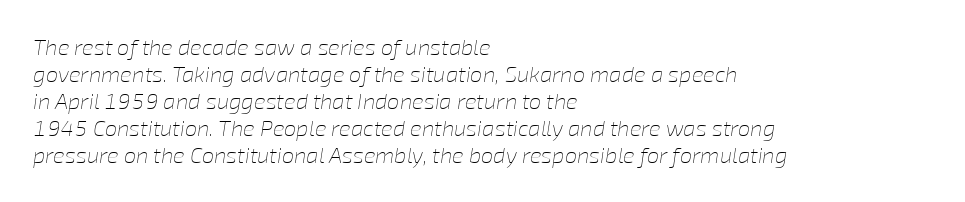
Q: Is the text bold? A: No.
Q: Is the text italic (slanted)? A: Yes, it leans right by about 8 degrees.
Q: Is the text underlined? A: No.
Q: How is the paragraph aligned? A: Left-aligned.
Q: Is the spacing between letters normal or unusually wide? A: Normal.
